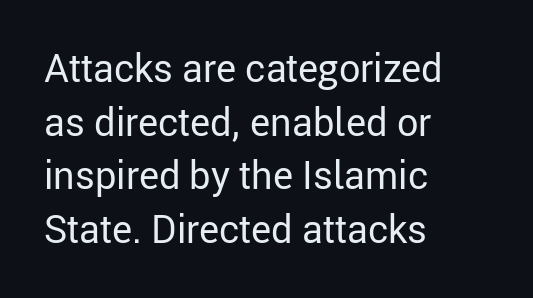
Check where the strokes stop: nothing finishes them off — pure sans. Whoever set this chose a conventional vertical rhythm. Caption: standard tracking, unaltered. Quick note: not italic, upright. Weight: regular or lighter. Leftover space on each line is placed entirely after the last word.
